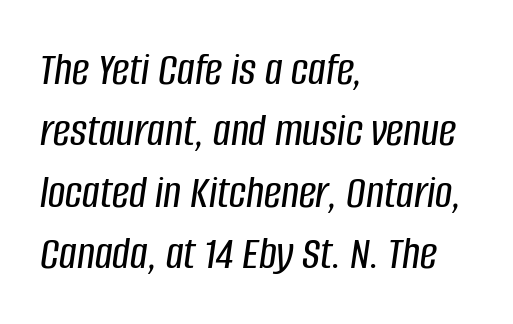
Does the leading feel generous? No, just average. Here the glyphs are tracked normally, forming tight word shapes. Quick note: italic. You could not count columns in this text — the font is proportionally spaced. Words float on clear page, feet unadorned. Is the block centered? No — it sits flush against the left margin.
